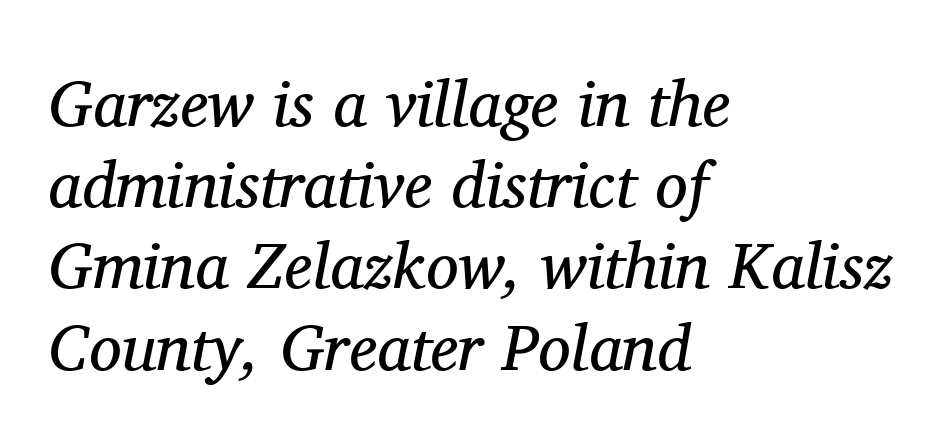
The image shows 65 px regular-weight serif type, italic (leaning right); set left-aligned, normal line spacing (1.25x), normal letter spacing, not underlined; medium stroke contrast and a medium x-height.
